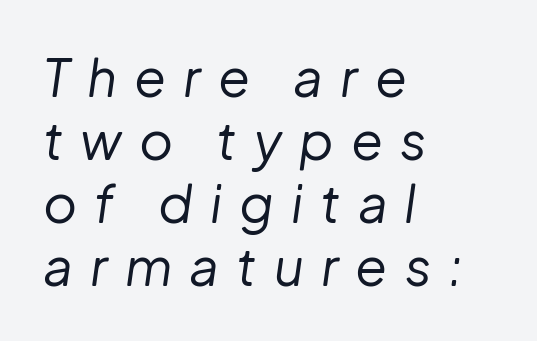
{"italic": "yes", "lean": "right", "slant_degrees": 8, "bold": "no", "weight": "regular", "width": "normal", "stroke_contrast": "low", "x_height": "medium", "monospaced": "no", "underline": "no", "align": "left", "line_spacing_ratio": 1.21, "letter_spacing": "wide", "letter_spacing_em": 0.33, "glyph_px": 52}
